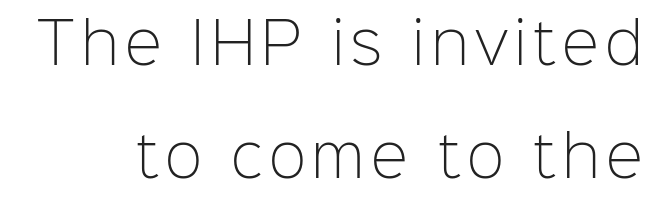
The image shows 56 px light sans-serif type, upright; set loose line spacing (2.02x), not underlined; low stroke contrast and a medium x-height.
